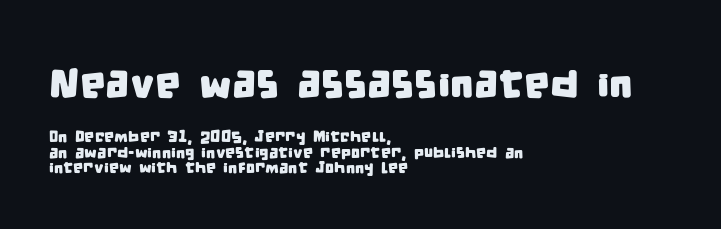
The image shows 41 px condensed sans-serif type; set left-aligned, tight line spacing (0.98x), normal letter spacing, not underlined; the first (top) block is 2.56x larger; low stroke contrast and a large x-height.
